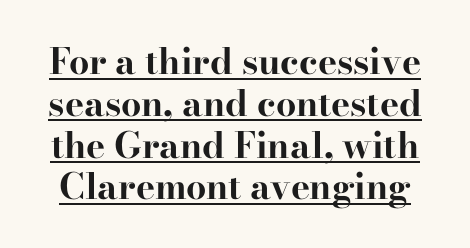
The rendering uses natural spacing where letterforms have individual widths. Between one letter and the next there's only the usual sliver of space. Caption: lettering with a line underneath. You'd pick this weight for a headline — it's a proper bold. Are there feet on the stems? There are — it's a serif. Designer's note — italics off, roman on.
